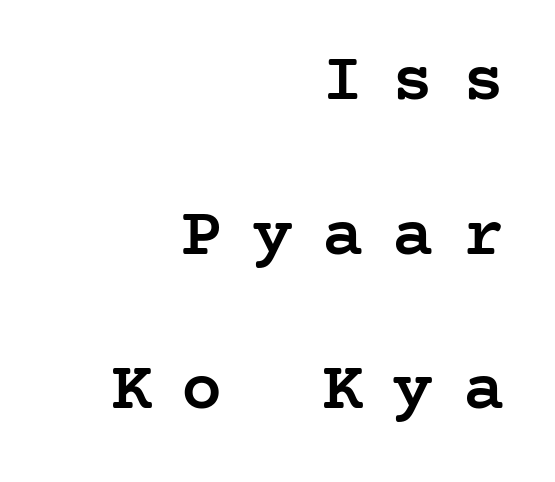
This is serif lettering, the kind often seen in printed books. These lines stand farther apart than default settings would place them. Only glyphs here, with clear space below each row. All the whitespace from short lines collects on the left.
